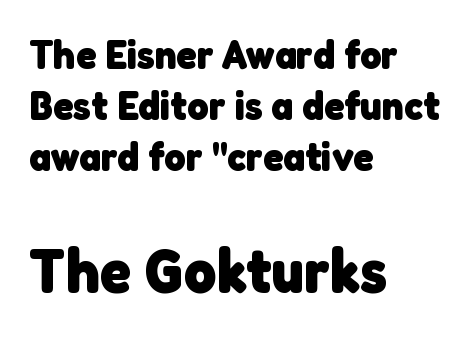
{"serif": "no", "bold": "yes", "weight": "heavy", "width": "normal", "stroke_contrast": "low", "x_height": "medium", "monospaced": "no", "underline": "no", "align": "left", "line_spacing_ratio": 1.24, "letter_spacing": "normal", "letter_spacing_em": 0.0, "larger_block": "second", "size_ratio": 1.51, "glyph_px": 62}
